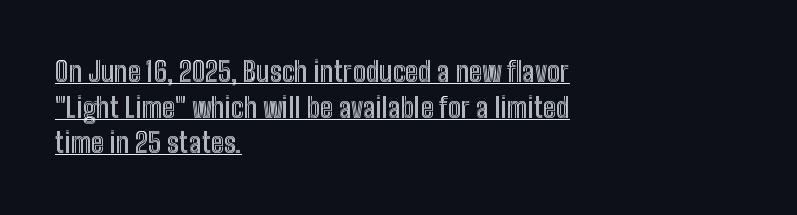
The image shows 27 px text type, upright; set left-aligned, normal line spacing (1.32x), normal letter spacing, underlined.
